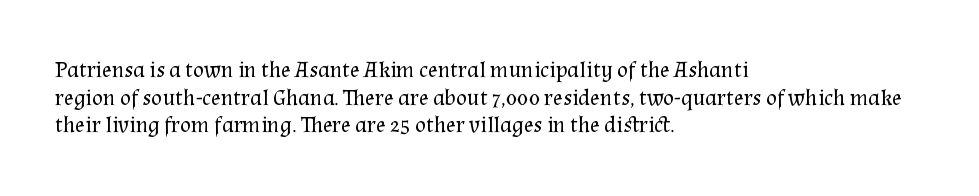
Unlike italic type, these characters show no tilt at all. The string is rendered with underlining switched off. The lines are quadded left. Tracking here is standard; glyphs follow each other at the usual distance. The letters look calm and open, with moderate or lighter stems.
